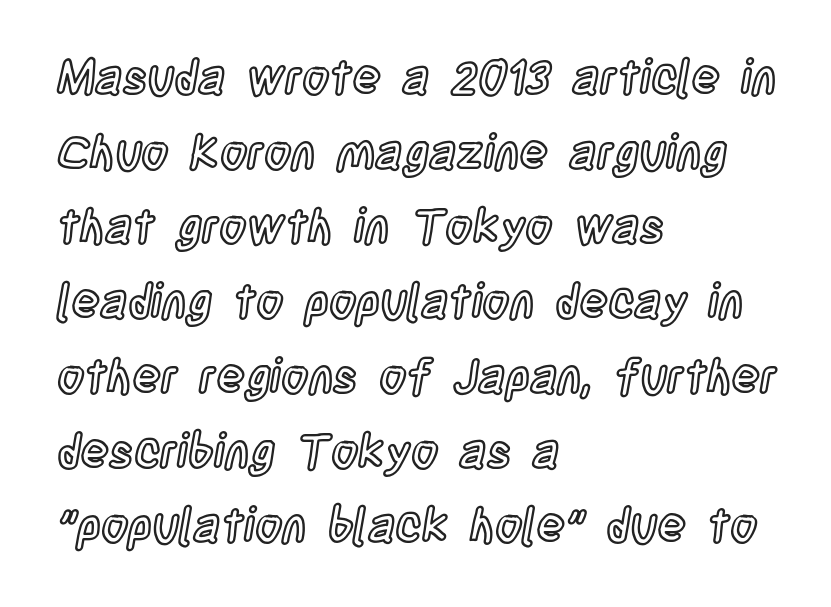
{"width": "condensed", "x_height": "large", "monospaced": "no", "underline": "no", "align": "left", "line_spacing": "normal", "line_spacing_ratio": 1.59, "letter_spacing": "normal", "letter_spacing_em": 0.0, "glyph_px": 47}
